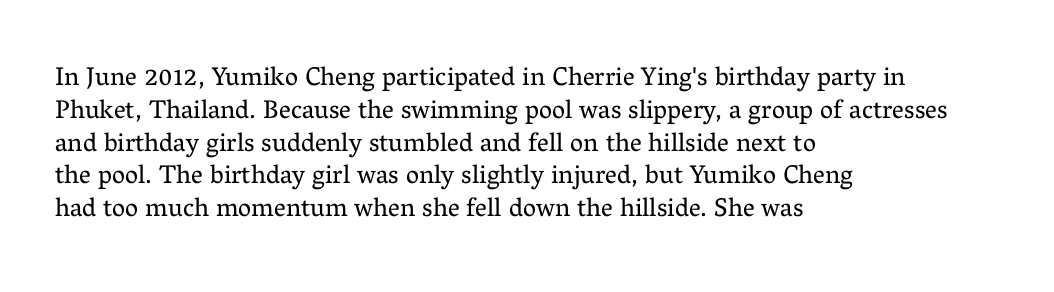
Q: Is the text bold? A: No.
Q: Is the text italic (slanted)? A: No, it is upright.
Q: Is the text underlined? A: No.
Q: How is the paragraph aligned? A: Left-aligned.
Q: Is the spacing between letters normal or unusually wide? A: Normal.
Q: Is the spacing between lines tight, normal or loose? A: Normal.
